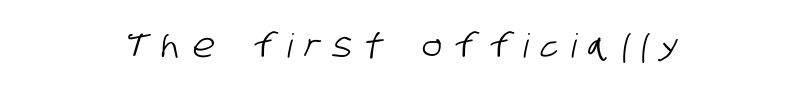
Q: Is the typeface a serif or a sans-serif typeface? A: Sans-serif.
Q: Is the text underlined? A: No.
Q: How is the paragraph aligned? A: Centered.
Q: Is the spacing between letters normal or unusually wide? A: Unusually wide.
Q: Width (condensed, normal, or wide)? A: Condensed.
Q: Stroke contrast? A: Low.
Q: x-height? A: Large.
Q: Monospaced? A: No.
